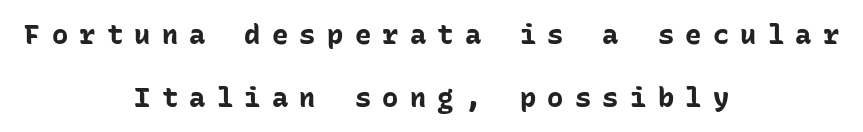
{"italic": "no", "bold": "yes", "underline": "no", "align": "center", "line_spacing": "loose", "line_spacing_ratio": 2.33, "letter_spacing": "wide", "letter_spacing_em": 0.42, "glyph_px": 27}
